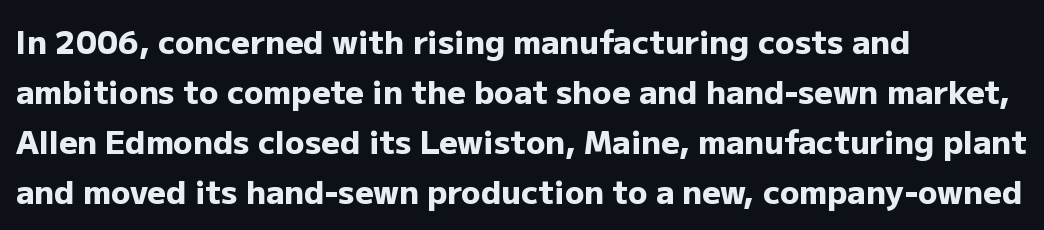
The image shows 32 px heavy sans-serif type, upright; set left-aligned, normal line spacing (1.56x), normal letter spacing, not underlined; low stroke contrast and a medium x-height.
